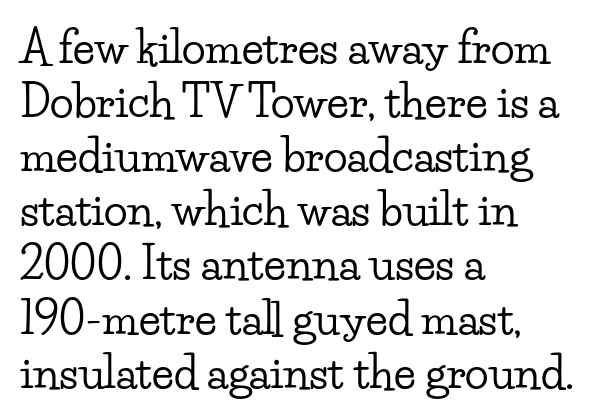
Q: Is the text italic (slanted)? A: No, it is upright.
Q: Is the typeface a serif or a sans-serif typeface? A: Serif.
Q: Is the text underlined? A: No.
Q: How is the paragraph aligned? A: Left-aligned.
Q: Is the spacing between letters normal or unusually wide? A: Normal.
Q: Width (condensed, normal, or wide)? A: Wide.
Q: Stroke contrast? A: Low.
Q: x-height? A: Small.
Q: Monospaced? A: No.
